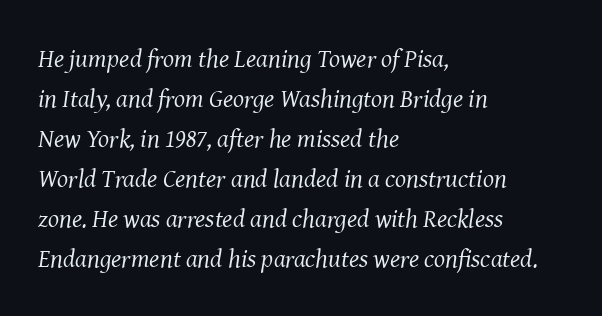
The image shows 26 px text type, italic (leaning right); set left-aligned, normal line spacing (1.54x), normal letter spacing, not underlined.
